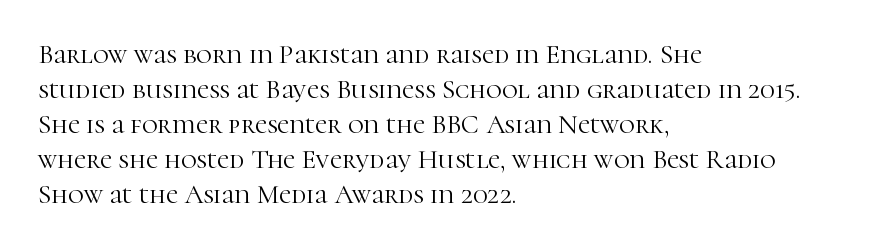
{"italic": "no", "bold": "no", "underline": "no", "align": "left", "line_spacing": "normal", "line_spacing_ratio": 1.3, "letter_spacing": "normal", "letter_spacing_em": 0.0, "glyph_px": 27}
